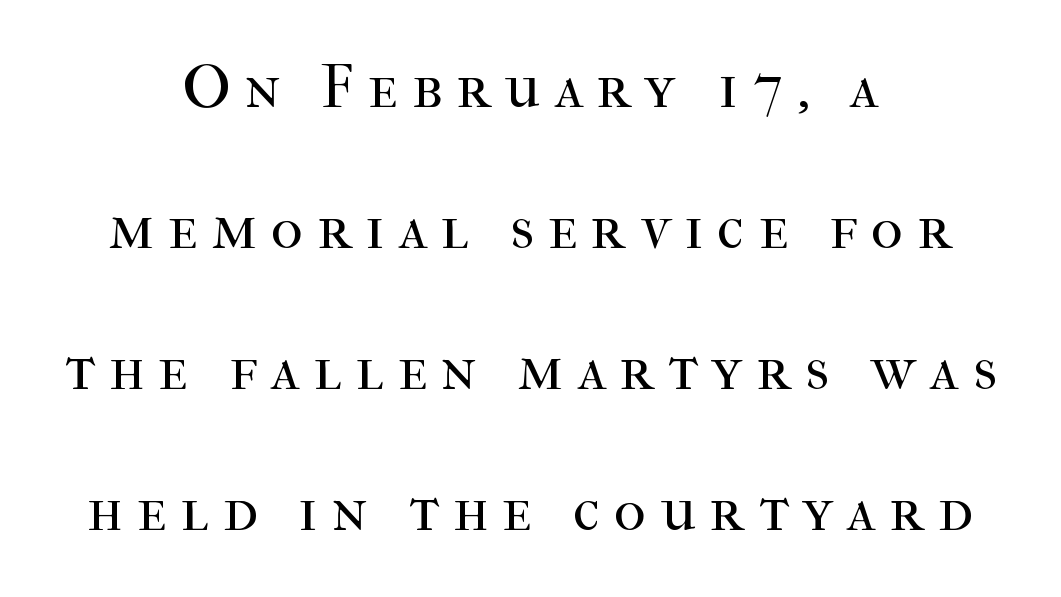
Q: Is the text bold? A: No.
Q: Is the text italic (slanted)? A: No, it is upright.
Q: Is the typeface a serif or a sans-serif typeface? A: Serif.
Q: Is the text underlined? A: No.
Q: How is the paragraph aligned? A: Centered.
Q: Is the spacing between letters normal or unusually wide? A: Unusually wide.
Q: Is the spacing between lines tight, normal or loose? A: Loose.
Q: Width (condensed, normal, or wide)? A: Normal.
Q: Stroke contrast? A: High.
Q: x-height? A: Medium.
Q: Monospaced? A: No.
